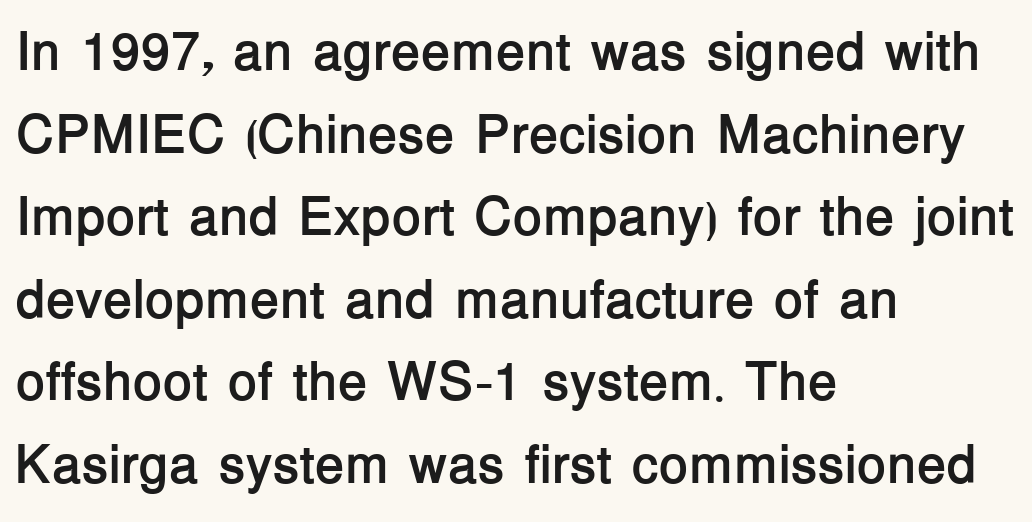
{"serif": "no", "italic": "no", "bold": "yes", "weight": "semibold", "width": "normal", "stroke_contrast": "low", "x_height": "medium", "monospaced": "no", "underline": "no", "align": "left", "line_spacing": "normal", "line_spacing_ratio": 1.53, "letter_spacing": "normal", "letter_spacing_em": 0.0, "glyph_px": 54}
